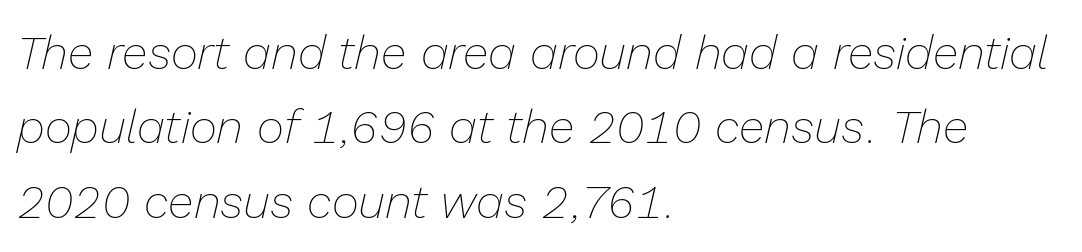
The passage shown stacks its lines at a standard gap. You can tell it's italic because the verticals aren't actually vertical. You could not count columns in this text — the font is proportionally spaced. How are the letters spaced? Ordinarily, with no added tracking. Stems and bowls with no extra thickness — not bold. The rendering anchors every line to the left-hand side.
